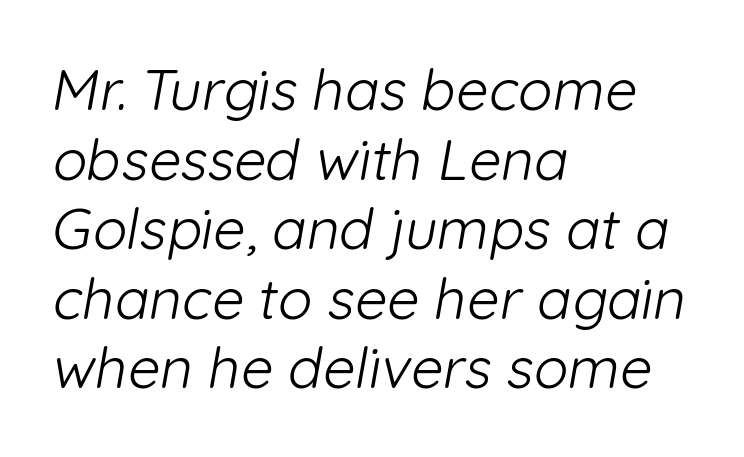
The passage shown is typed in a proportional face where columns would drift. The typesetter chose a ragged-right arrangement here. The zone under the glyphs is completely vacant. Stroke thickness stays within the range of a standard reading face or lighter.
